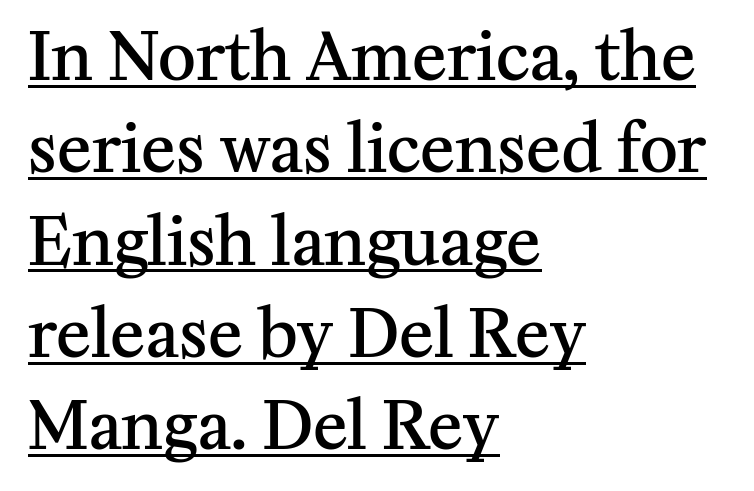
The image shows 65 px semibold serif type, upright; set left-aligned, normal line spacing (1.42x), normal letter spacing, underlined; medium stroke contrast and a medium x-height.
